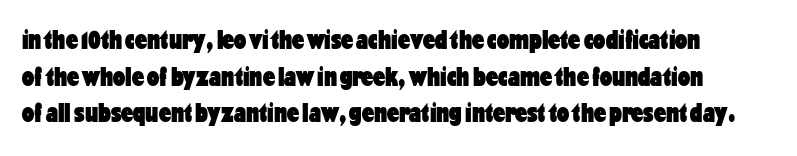
{"italic": "no", "bold": "yes", "underline": "no", "line_spacing": "normal", "line_spacing_ratio": 1.36, "letter_spacing": "normal", "letter_spacing_em": 0.0, "glyph_px": 27}
